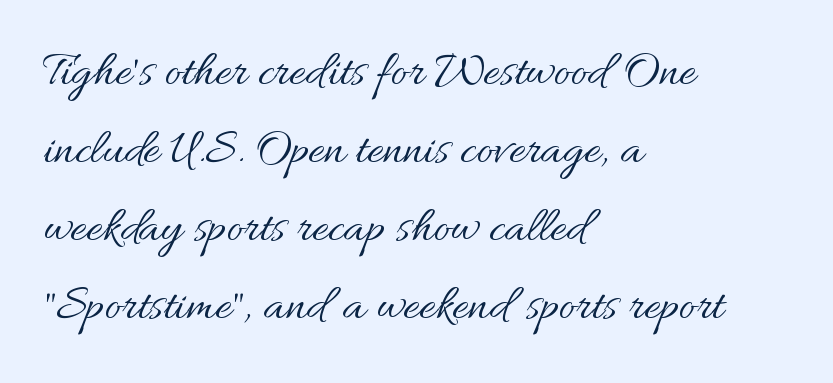
{"bold": "no", "weight": "regular", "width": "normal", "stroke_contrast": "medium", "x_height": "small", "monospaced": "no", "underline": "no", "align": "left", "line_spacing": "normal", "line_spacing_ratio": 1.56, "letter_spacing": "normal", "letter_spacing_em": 0.0, "glyph_px": 50}
